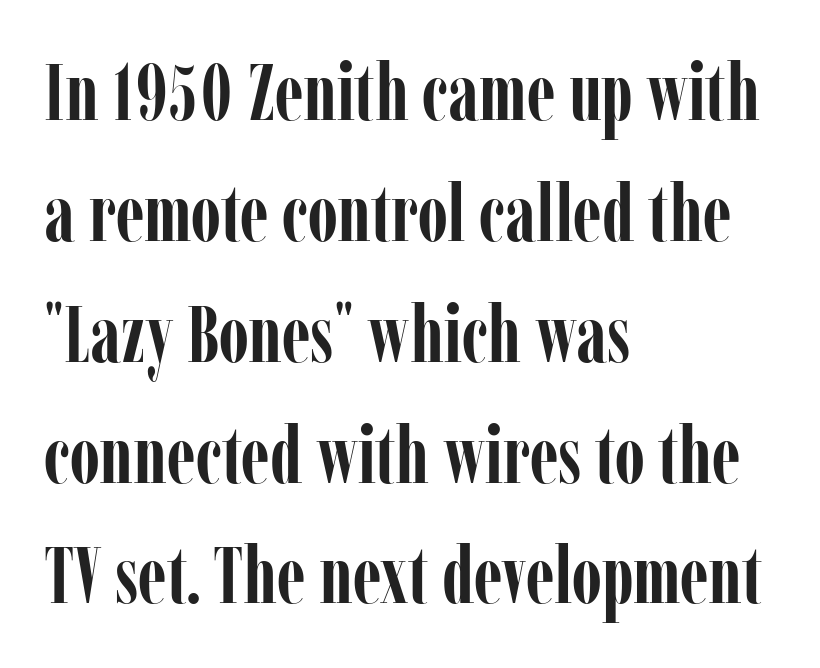
{"serif": "yes", "italic": "no", "bold": "yes", "weight": "semibold", "width": "condensed", "stroke_contrast": "low", "x_height": "medium", "monospaced": "no", "underline": "no", "align": "left", "line_spacing": "normal", "line_spacing_ratio": 1.53, "letter_spacing": "normal", "letter_spacing_em": 0.0, "glyph_px": 79}
